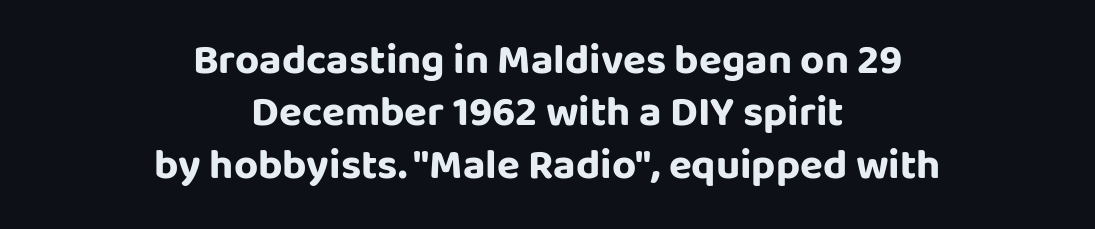
{"serif": "no", "italic": "no", "bold": "yes", "weight": "bold", "width": "normal", "stroke_contrast": "low", "x_height": "large", "monospaced": "no", "underline": "no", "align": "center", "line_spacing": "normal", "line_spacing_ratio": 1.25, "letter_spacing": "normal", "letter_spacing_em": 0.0, "glyph_px": 42}
